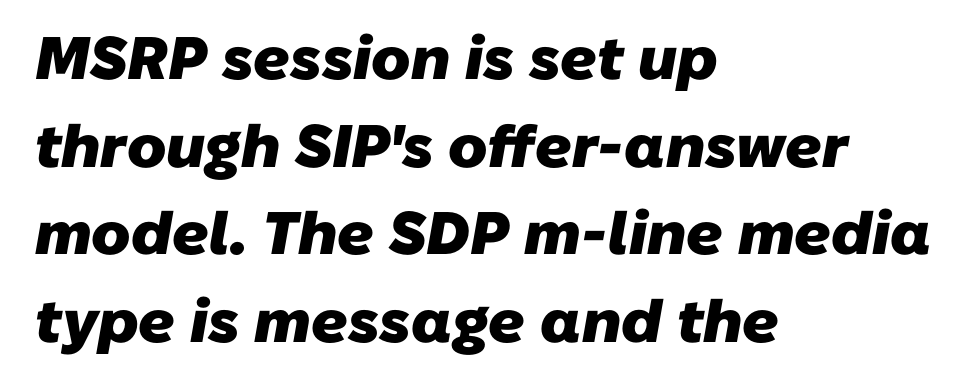
Q: Is the text bold? A: Yes.
Q: Is the typeface a serif or a sans-serif typeface? A: Sans-serif.
Q: Is the text underlined? A: No.
Q: How is the paragraph aligned? A: Left-aligned.
Q: Is the spacing between letters normal or unusually wide? A: Normal.
Q: Is the spacing between lines tight, normal or loose? A: Normal.
Q: Width (condensed, normal, or wide)? A: Normal.
Q: Stroke contrast? A: Low.
Q: x-height? A: Medium.
Q: Monospaced? A: No.
